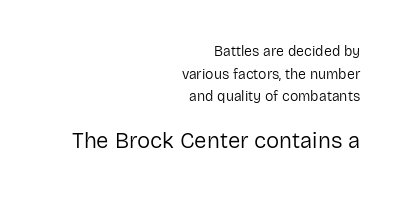
The image shows 22 px text type, upright; set right-aligned, normal line spacing (1.61x), normal letter spacing, not underlined; the second (bottom) block is 1.57x larger.
